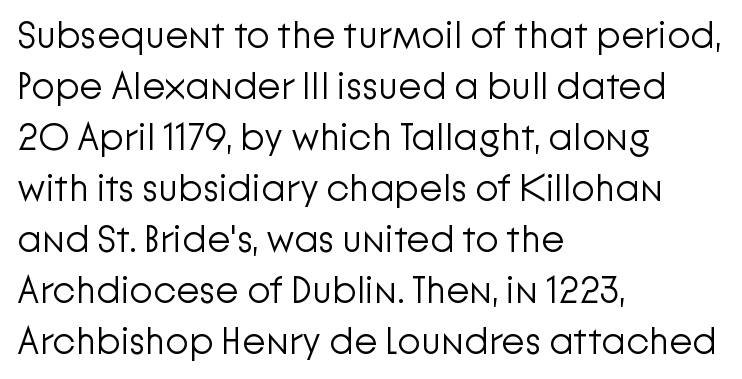
This rendering features lettering with no underline. A typesetter would call this proportional, since set widths differ per character. Check where the strokes stop: nothing finishes them off — pure sans. Typeset ragged right — the left edge is the straight one. In terms of leading, this rendering sits right in the middle. The strokes are not fattened; the text isn't bold.
